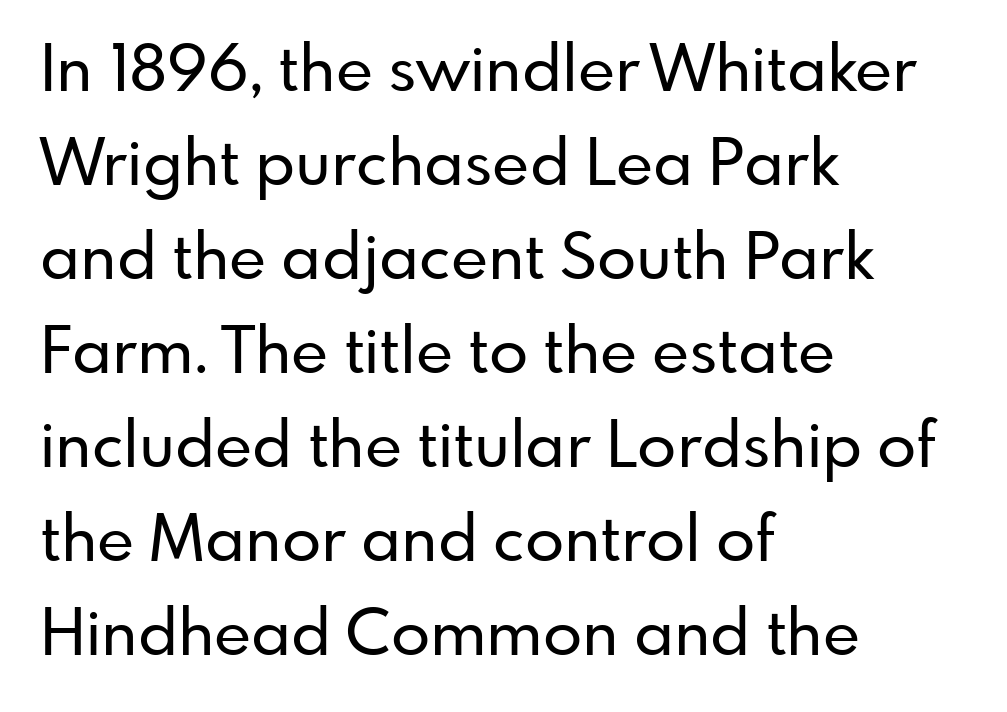
The image shows 64 px sans-serif type, upright; set left-aligned, normal line spacing (1.47x), normal letter spacing, not underlined; low stroke contrast and a small x-height.
